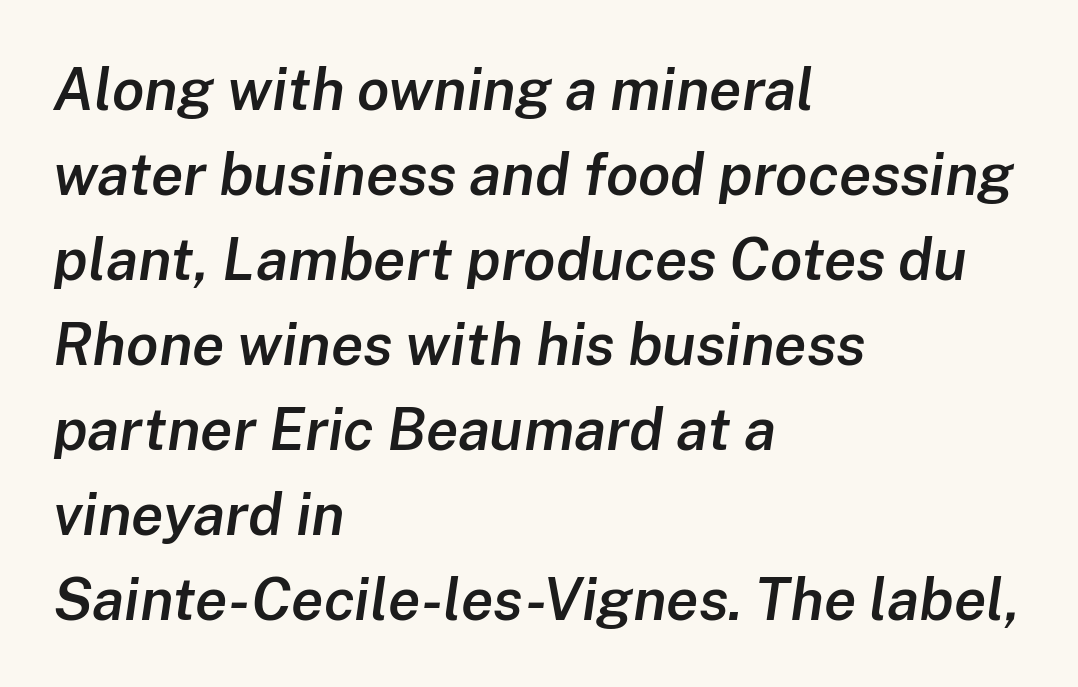
The image shows 59 px semibold type, italic (leaning right); set left-aligned, normal line spacing (1.44x), normal letter spacing, not underlined; low stroke contrast and a medium x-height.
